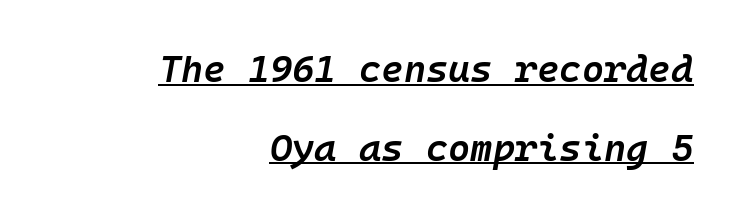
Q: Is the text bold? A: Semi-bold.
Q: Is the text italic (slanted)? A: Yes, it leans right by about 10 degrees.
Q: Is the text underlined? A: Yes.
Q: How is the paragraph aligned? A: Right-aligned.
Q: Is the spacing between letters normal or unusually wide? A: Normal.
Q: Is the spacing between lines tight, normal or loose? A: Loose.
Q: Width (condensed, normal, or wide)? A: Normal.
Q: Stroke contrast? A: Low.
Q: x-height? A: Medium.
Q: Monospaced? A: Yes.
